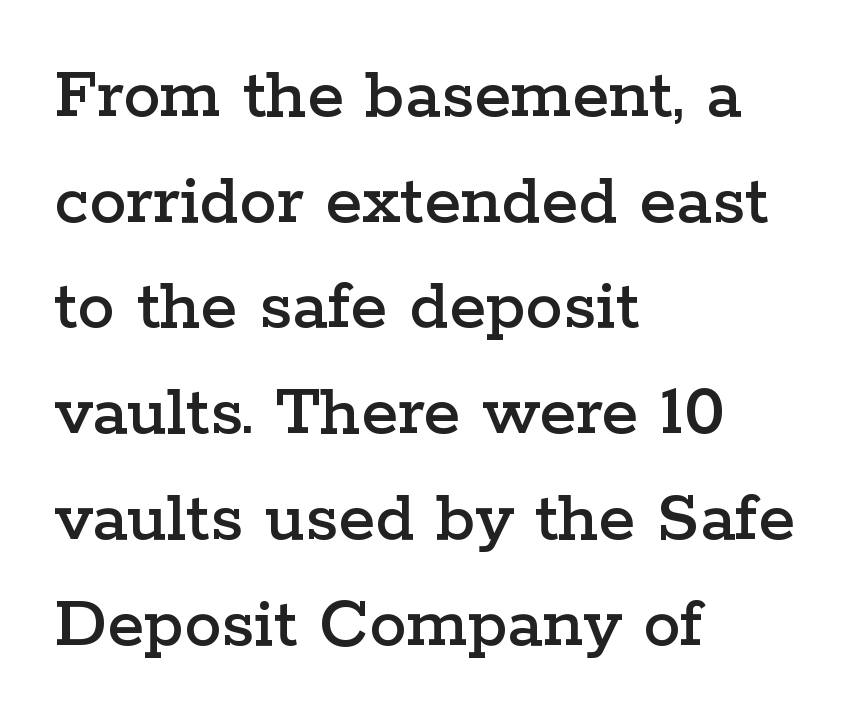
A typesetter would label this face a serif. Line spacing here is normal. The passage shown is not underscored anywhere. Words appear dense and cohesive because spacing is normal.
